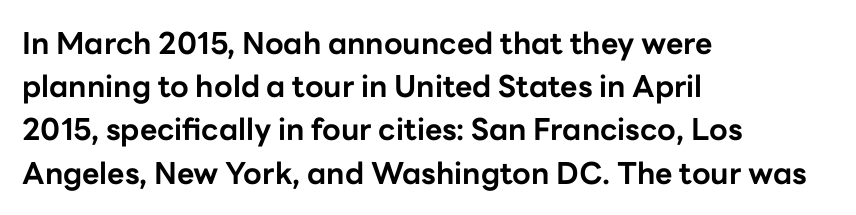
{"serif": "no", "italic": "no", "bold": "yes", "weight": "bold", "width": "normal", "stroke_contrast": "low", "x_height": "medium", "monospaced": "no", "underline": "no", "align": "left", "line_spacing": "normal", "line_spacing_ratio": 1.44, "letter_spacing": "normal", "letter_spacing_em": 0.0, "glyph_px": 30}
